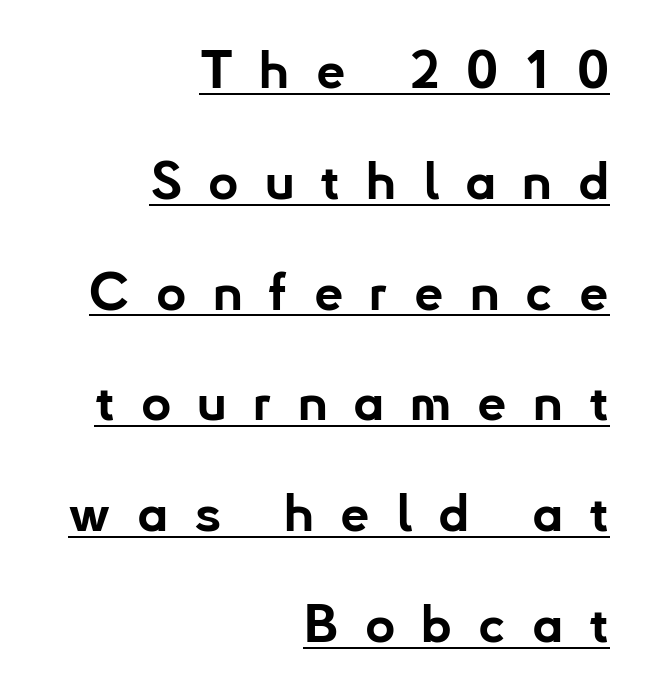
Each glyph is drawn with heavy, bold strokes. You can see a thin bar hugging the bottom of the glyphs. Look at the tracking — it's clearly loosened, letters drifting apart. Font category for this specimen: sans-serif.
